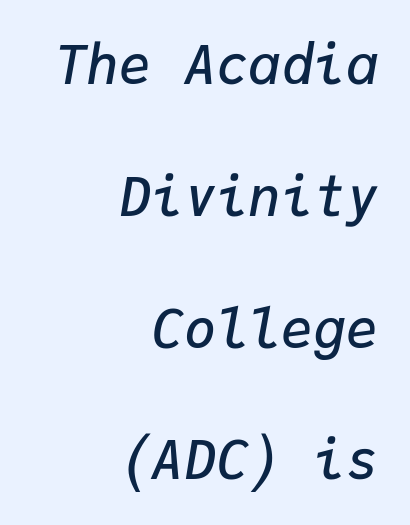
The words here are not underlined. Every row of glyphs terminates at an identical x-position on the right. The face used here is monospaced, like something from a code editor. The block of text is sparse from top to bottom, with ample space between rows.
